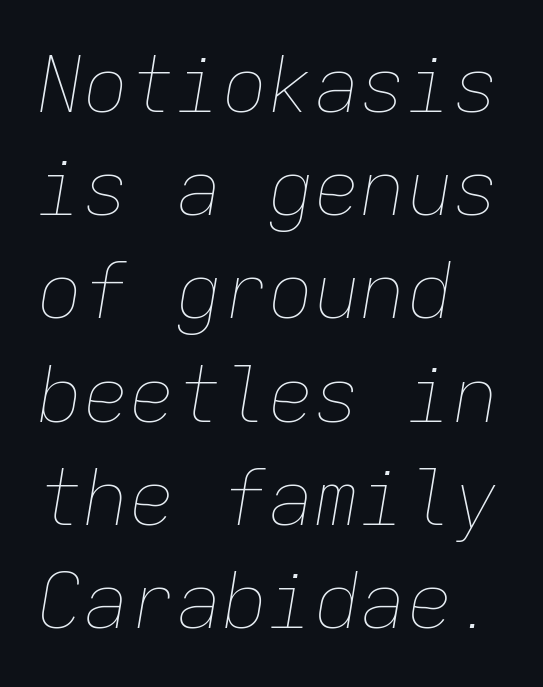
{"italic": "yes", "lean": "right", "slant_degrees": 9, "bold": "no", "weight": "thin", "width": "normal", "stroke_contrast": "low", "x_height": "medium", "monospaced": "yes", "underline": "no", "align": "left", "line_spacing": "normal", "line_spacing_ratio": 1.34, "letter_spacing": "normal", "letter_spacing_em": 0.0, "glyph_px": 77}
